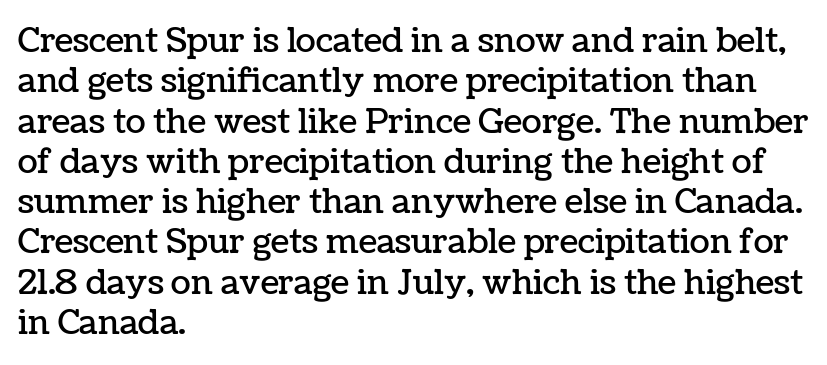
Beneath every word, the page is bare. Here the glyphs are tracked normally, forming tight word shapes. The lettering stays uniformly vertical, giving the passage a roman look. The text block is weighted toward the left margin, trailing off unevenly rightward.
